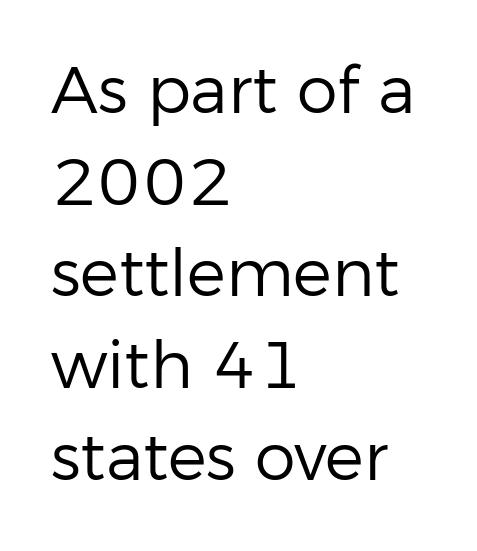
{"serif": "no", "italic": "no", "bold": "no", "weight": "regular", "width": "normal", "stroke_contrast": "low", "x_height": "medium", "monospaced": "no", "underline": "no", "align": "left", "line_spacing": "normal", "line_spacing_ratio": 1.41, "letter_spacing": "normal", "letter_spacing_em": 0.0, "glyph_px": 65}
